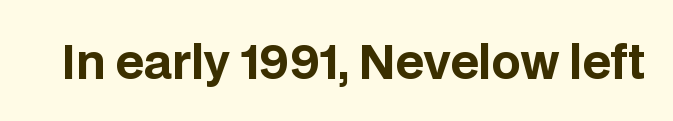
{"serif": "no", "italic": "no", "bold": "yes", "weight": "bold", "width": "normal", "stroke_contrast": "low", "x_height": "large", "monospaced": "no", "underline": "no", "letter_spacing": "normal", "letter_spacing_em": 0.0, "glyph_px": 46}
